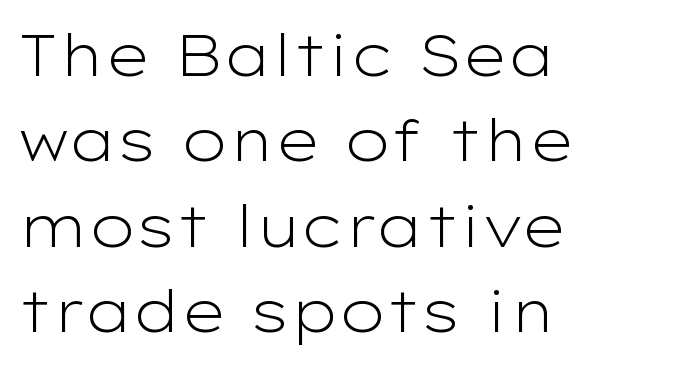
{"serif": "no", "italic": "no", "bold": "no", "weight": "light", "width": "wide", "stroke_contrast": "low", "x_height": "medium", "monospaced": "no", "underline": "no", "align": "left", "line_spacing": "normal", "line_spacing_ratio": 1.47, "letter_spacing": "normal", "letter_spacing_em": 0.0, "glyph_px": 58}
